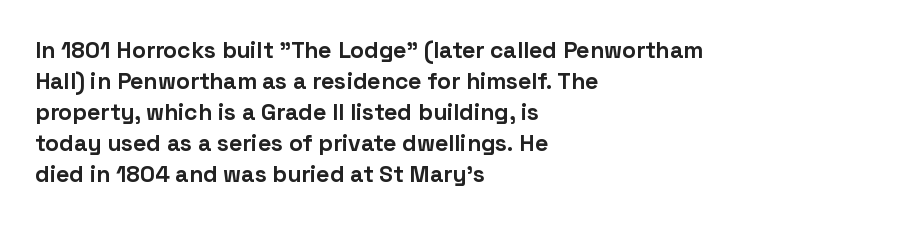
Q: Is the text bold? A: Yes.
Q: Is the text italic (slanted)? A: No, it is upright.
Q: Is the text underlined? A: No.
Q: How is the paragraph aligned? A: Left-aligned.
Q: Is the spacing between letters normal or unusually wide? A: Normal.
Q: Is the spacing between lines tight, normal or loose? A: Normal.
